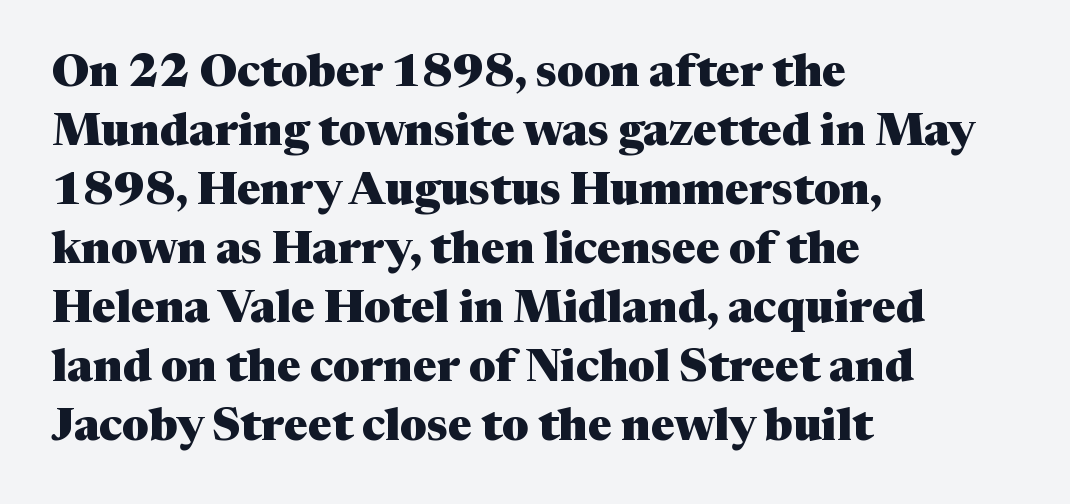
{"serif": "yes", "italic": "no", "bold": "yes", "weight": "heavy", "width": "normal", "stroke_contrast": "medium", "x_height": "medium", "monospaced": "no", "underline": "no", "align": "left", "line_spacing": "normal", "line_spacing_ratio": 1.31, "letter_spacing": "normal", "letter_spacing_em": 0.0, "glyph_px": 45}
